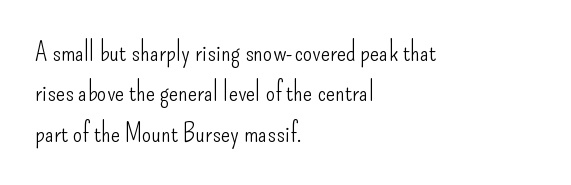
{"italic": "no", "bold": "no", "underline": "no", "align": "left", "line_spacing": "normal", "line_spacing_ratio": 1.5, "letter_spacing": "normal", "letter_spacing_em": 0.0, "glyph_px": 27}
